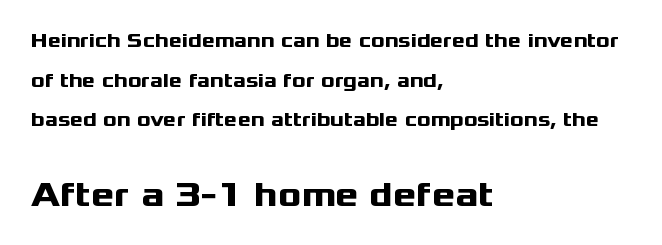
Check under the words: just untouched page. The rendering anchors every line to the left-hand side. Size hierarchy here favors the trailing block over the leading one. The line texture is even and compact thanks to regular tracking. Notice how thick the strokes are: this is what a full bold looks like.
